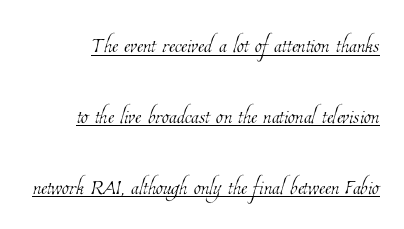
Q: Is the text bold? A: No.
Q: Is the text underlined? A: Yes.
Q: Is the spacing between letters normal or unusually wide? A: Normal.
Q: Is the spacing between lines tight, normal or loose? A: Loose.
Q: Width (condensed, normal, or wide)? A: Condensed.
Q: Stroke contrast? A: Low.
Q: x-height? A: Medium.
Q: Monospaced? A: No.
